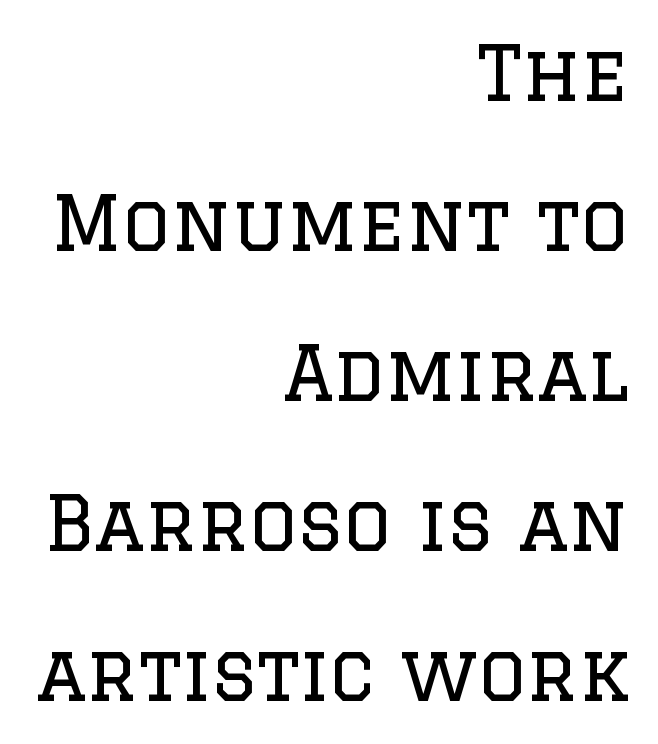
This sample uses a serif face. Compared with typical paragraphs, the rows here are farther apart. Unlike italic type, these characters show no tilt at all. Line ends are locked; line starts wander. The glyphs are unaccompanied by any horizontal stroke below them.
